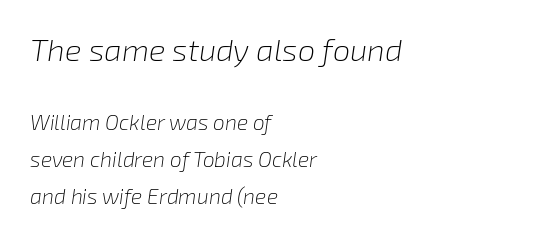
Q: Is the text bold? A: No.
Q: Is the text italic (slanted)? A: Yes, it leans right by about 8 degrees.
Q: Is the text underlined? A: No.
Q: How is the paragraph aligned? A: Left-aligned.
Q: Is the spacing between letters normal or unusually wide? A: Normal.
Q: Which block of text is set in a larger size, the first (top) or the second (bottom)? A: The first (top) one.
Q: Width (condensed, normal, or wide)? A: Normal.
Q: Stroke contrast? A: Low.
Q: x-height? A: Medium.
Q: Monospaced? A: No.
